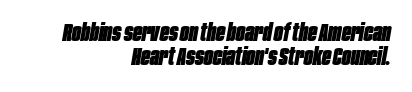
{"italic": "yes", "lean": "right", "slant_degrees": 10, "bold": "yes", "underline": "no", "align": "right", "line_spacing": "tight", "line_spacing_ratio": 0.99, "letter_spacing": "normal", "letter_spacing_em": 0.0, "glyph_px": 24}
